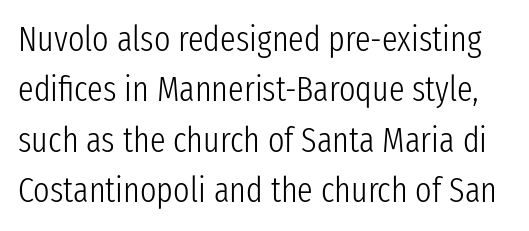
The image shows 35 px light, condensed sans-serif type, upright; set normal line spacing (1.44x), normal letter spacing, not underlined; low stroke contrast and a medium x-height.
